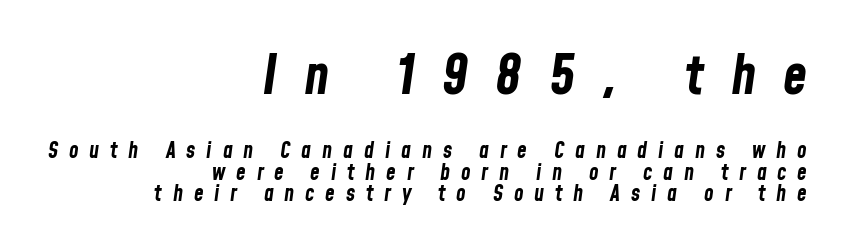
{"italic": "yes", "lean": "right", "slant_degrees": 8, "bold": "yes", "weight": "bold", "width": "condensed", "stroke_contrast": "low", "x_height": "medium", "monospaced": "no", "underline": "no", "align": "right", "line_spacing": "tight", "line_spacing_ratio": 0.97, "letter_spacing": "wide", "letter_spacing_em": 0.49, "larger_block": "first", "size_ratio": 2.5, "glyph_px": 55}
